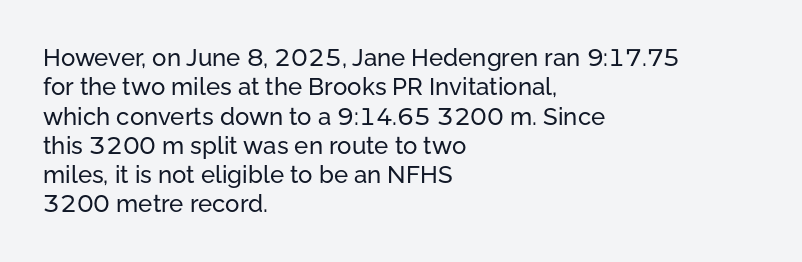
Q: Is the text italic (slanted)? A: No, it is upright.
Q: Is the text underlined? A: No.
Q: How is the paragraph aligned? A: Left-aligned.
Q: Is the spacing between letters normal or unusually wide? A: Normal.
